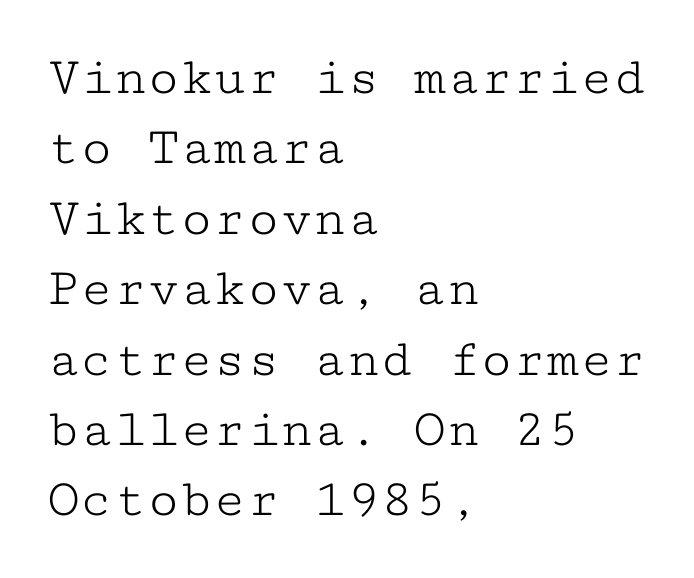
{"serif": "yes", "italic": "no", "bold": "no", "weight": "light", "width": "wide", "stroke_contrast": "low", "x_height": "medium", "monospaced": "yes", "underline": "no", "align": "left", "line_spacing": "normal", "line_spacing_ratio": 1.28, "letter_spacing": "normal", "letter_spacing_em": 0.0, "glyph_px": 55}
